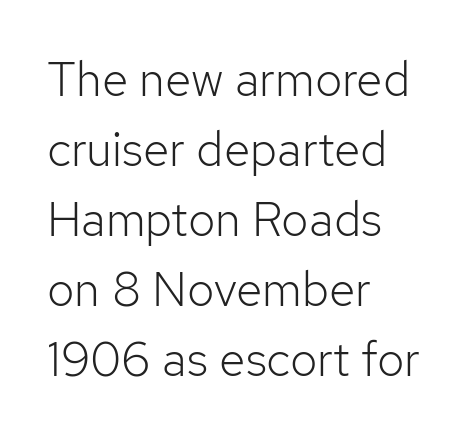
Evenly set lines give the paragraph a standard silhouette. The designer went with a sans here, leaving each stem footless. The zone under the glyphs is completely vacant. You could not count columns in this text — the font is proportionally spaced. Compared with typical body copy, the letter spacing here is the same. The type sits square on the baseline with zero lean.
